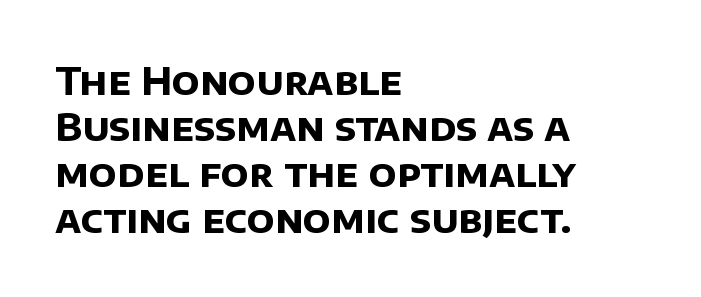
The image shows 38 px bold sans-serif type; set left-aligned, line spacing 1.21x, normal letter spacing, not underlined; low stroke contrast and a large x-height.
